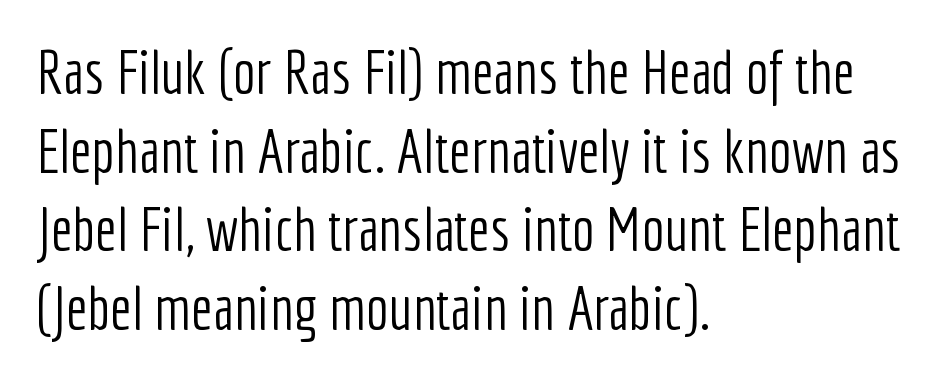
Q: Is the text bold? A: No.
Q: Is the text italic (slanted)? A: No, it is upright.
Q: Is the typeface a serif or a sans-serif typeface? A: Sans-serif.
Q: Is the text underlined? A: No.
Q: How is the paragraph aligned? A: Left-aligned.
Q: Is the spacing between letters normal or unusually wide? A: Normal.
Q: Is the spacing between lines tight, normal or loose? A: Normal.
Q: Width (condensed, normal, or wide)? A: Condensed.
Q: Stroke contrast? A: Low.
Q: x-height? A: Medium.
Q: Monospaced? A: No.
